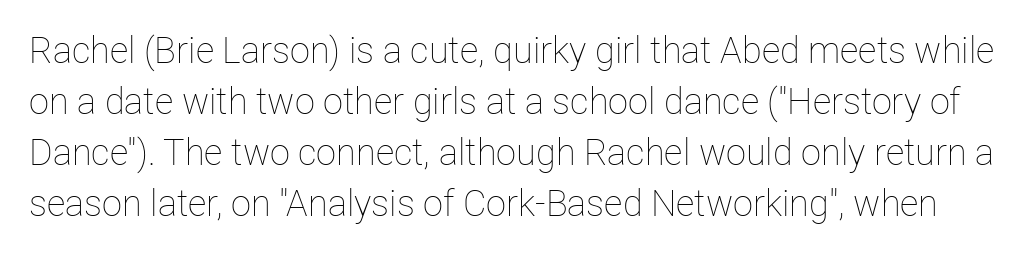
Q: Is the text bold? A: No.
Q: Is the text italic (slanted)? A: No, it is upright.
Q: Is the text underlined? A: No.
Q: Is the spacing between letters normal or unusually wide? A: Normal.
Q: Is the spacing between lines tight, normal or loose? A: Normal.
Q: Width (condensed, normal, or wide)? A: Normal.
Q: Stroke contrast? A: Low.
Q: x-height? A: Medium.
Q: Monospaced? A: No.
